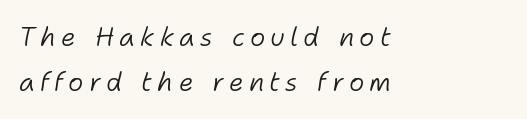
{"italic": "yes", "lean": "right", "slant_degrees": 11, "bold": "no", "underline": "no", "align": "left", "line_spacing_ratio": 1.73, "letter_spacing": "wide", "letter_spacing_em": 0.2, "glyph_px": 26}
